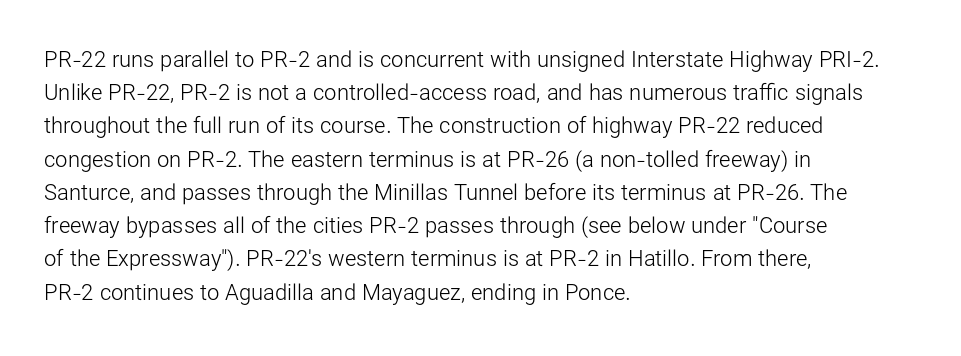
Q: Is the text bold? A: No.
Q: Is the text italic (slanted)? A: No, it is upright.
Q: Is the text underlined? A: No.
Q: How is the paragraph aligned? A: Left-aligned.
Q: Is the spacing between letters normal or unusually wide? A: Normal.
Q: Is the spacing between lines tight, normal or loose? A: Normal.
